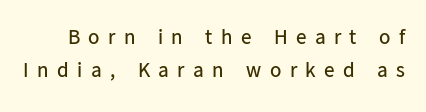
The image shows 21 px text type, upright; set normal line spacing (1.57x), unusually wide letter spacing (+0.4 em), not underlined.
